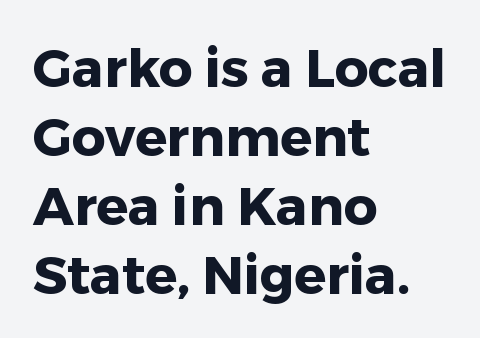
Q: Is the text bold? A: Yes.
Q: Is the text italic (slanted)? A: No, it is upright.
Q: Is the typeface a serif or a sans-serif typeface? A: Sans-serif.
Q: Is the text underlined? A: No.
Q: How is the paragraph aligned? A: Left-aligned.
Q: Is the spacing between letters normal or unusually wide? A: Normal.
Q: Is the spacing between lines tight, normal or loose? A: Normal.
Q: Width (condensed, normal, or wide)? A: Normal.
Q: Stroke contrast? A: Low.
Q: x-height? A: Medium.
Q: Monospaced? A: No.
